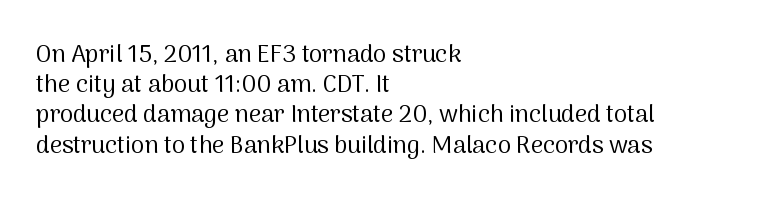
Q: Is the text bold? A: No.
Q: Is the text italic (slanted)? A: No, it is upright.
Q: Is the text underlined? A: No.
Q: How is the paragraph aligned? A: Left-aligned.
Q: Is the spacing between letters normal or unusually wide? A: Normal.
Q: Is the spacing between lines tight, normal or loose? A: Normal.
